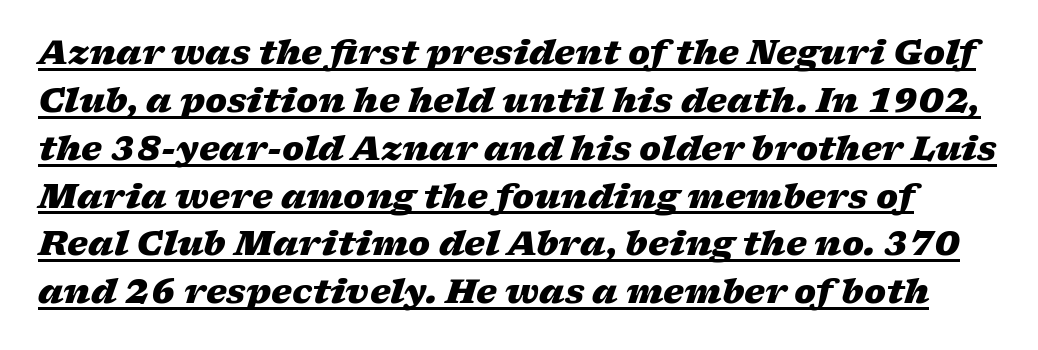
The image shows 33 px heavy, wide type, italic (leaning right); set normal line spacing (1.45x), normal letter spacing, underlined; low stroke contrast and a medium x-height.
